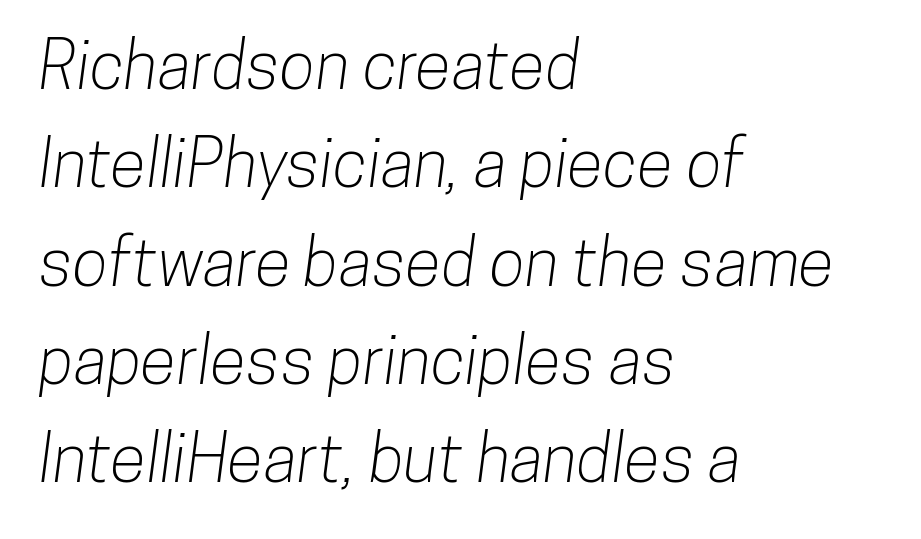
The image shows 66 px condensed sans-serif type; set left-aligned, normal line spacing (1.49x), normal letter spacing, not underlined; low stroke contrast and a medium x-height.
